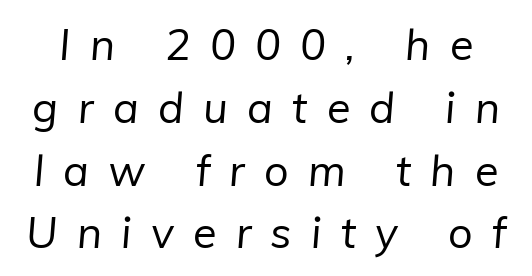
The image shows 43 px regular-weight sans-serif type; set normal line spacing (1.46x), unusually wide letter spacing (+0.45 em), not underlined; low stroke contrast and a medium x-height.
